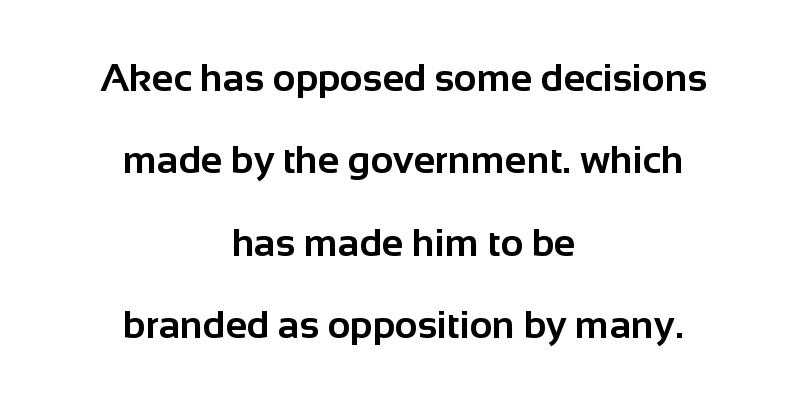
Q: Is the text bold? A: Yes.
Q: Is the text italic (slanted)? A: No, it is upright.
Q: Is the typeface a serif or a sans-serif typeface? A: Sans-serif.
Q: Is the text underlined? A: No.
Q: How is the paragraph aligned? A: Centered.
Q: Is the spacing between letters normal or unusually wide? A: Normal.
Q: Is the spacing between lines tight, normal or loose? A: Loose.
Q: Width (condensed, normal, or wide)? A: Normal.
Q: Stroke contrast? A: Low.
Q: x-height? A: Medium.
Q: Monospaced? A: No.
